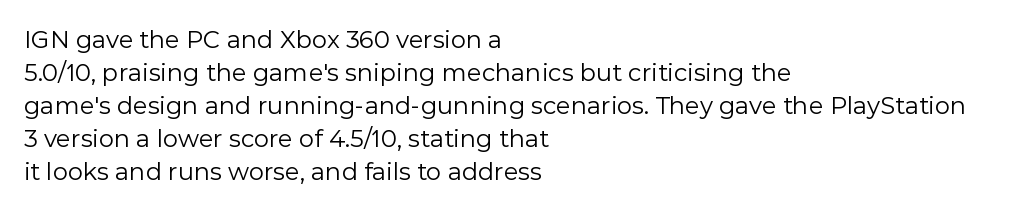
The image shows 24 px text type, upright; set left-aligned, normal line spacing (1.37x), normal letter spacing, not underlined.
